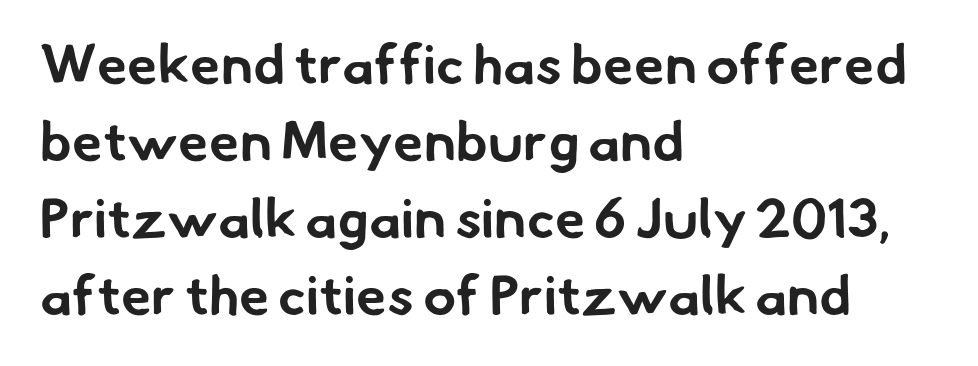
Q: Is the text bold? A: Yes.
Q: Is the typeface a serif or a sans-serif typeface? A: Sans-serif.
Q: Is the text underlined? A: No.
Q: How is the paragraph aligned? A: Left-aligned.
Q: Is the spacing between letters normal or unusually wide? A: Normal.
Q: Is the spacing between lines tight, normal or loose? A: Normal.
Q: Width (condensed, normal, or wide)? A: Normal.
Q: Stroke contrast? A: Low.
Q: x-height? A: Small.
Q: Monospaced? A: No.
